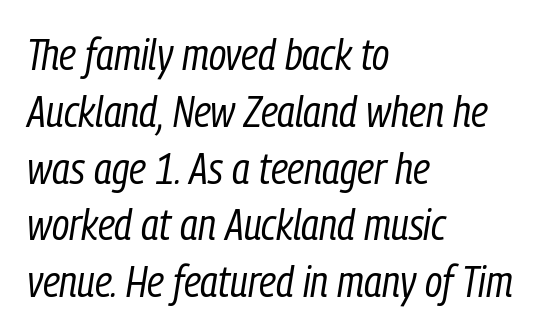
Q: Is the text bold? A: No.
Q: Is the text italic (slanted)? A: Yes, it leans right by about 9 degrees.
Q: Is the text underlined? A: No.
Q: How is the paragraph aligned? A: Left-aligned.
Q: Is the spacing between letters normal or unusually wide? A: Normal.
Q: Is the spacing between lines tight, normal or loose? A: Normal.
Q: Width (condensed, normal, or wide)? A: Condensed.
Q: Stroke contrast? A: Low.
Q: x-height? A: Medium.
Q: Monospaced? A: No.
